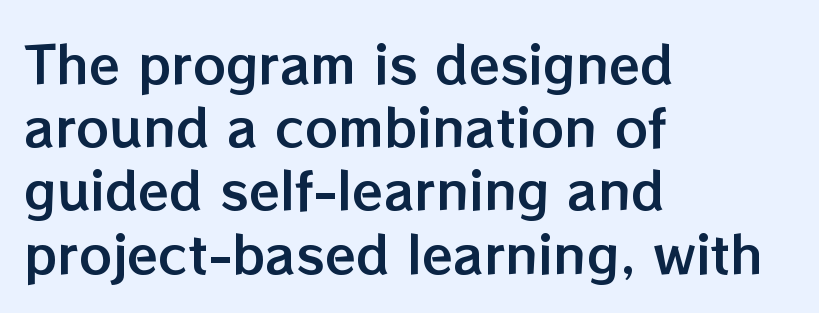
The strip under each line holds only bare page. Posture: vertical. The passage is arranged the way most books set body copy — flush left. Is this a fixed-width face? No — the glyphs have proportional, varying widths.
